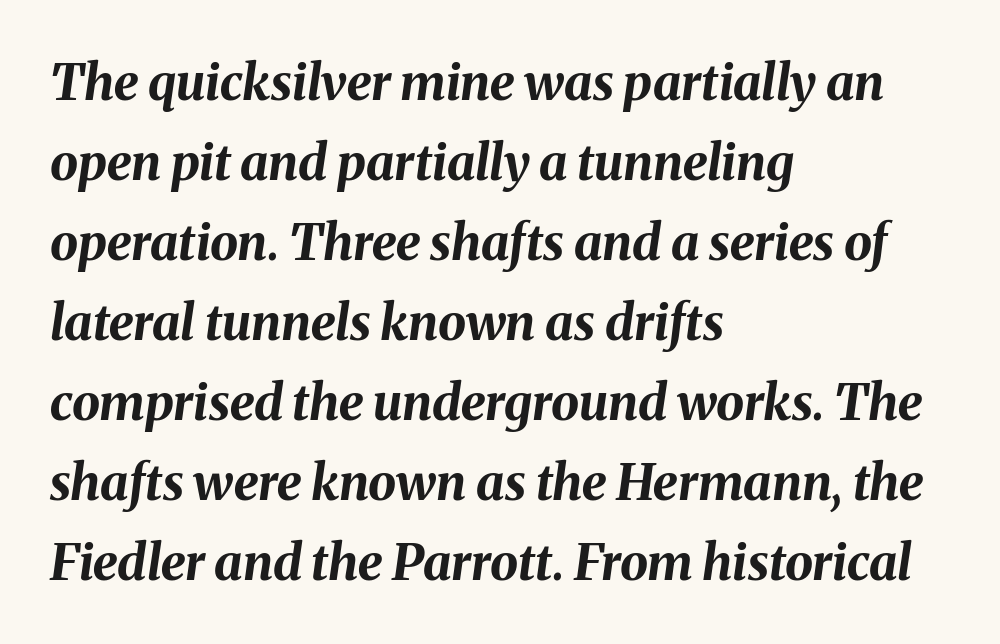
The image shows 50 px bold type, italic (leaning right); set left-aligned, normal line spacing (1.6x), normal letter spacing, not underlined; medium stroke contrast and a medium x-height.
